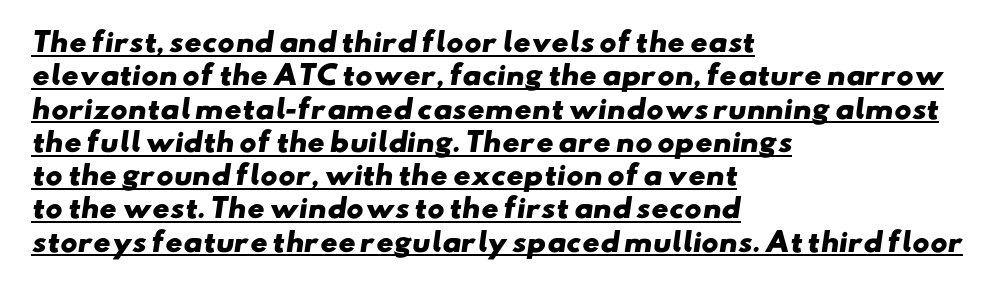
Q: Is the text bold? A: Yes.
Q: Is the text underlined? A: Yes.
Q: How is the paragraph aligned? A: Left-aligned.
Q: Is the spacing between letters normal or unusually wide? A: Normal.
Q: Is the spacing between lines tight, normal or loose? A: Normal.
